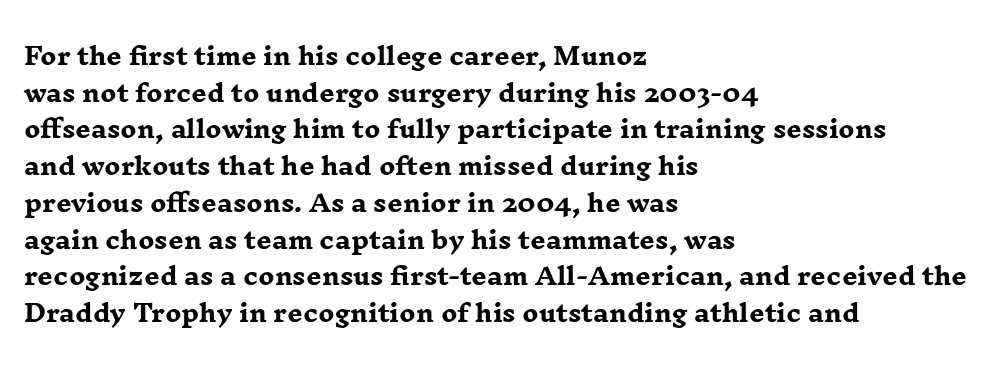
Q: Is the text bold? A: Yes.
Q: Is the text italic (slanted)? A: No, it is upright.
Q: Is the text underlined? A: No.
Q: How is the paragraph aligned? A: Left-aligned.
Q: Is the spacing between letters normal or unusually wide? A: Normal.
Q: Is the spacing between lines tight, normal or loose? A: Normal.
